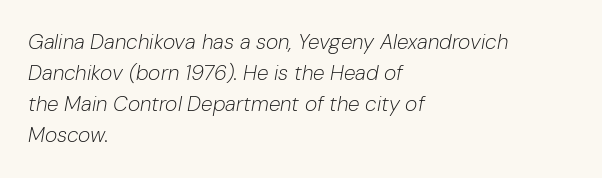
Q: Is the text bold? A: No.
Q: Is the text italic (slanted)? A: Yes, it leans right by about 10 degrees.
Q: Is the text underlined? A: No.
Q: How is the paragraph aligned? A: Left-aligned.
Q: Is the spacing between letters normal or unusually wide? A: Normal.
Q: Is the spacing between lines tight, normal or loose? A: Normal.
